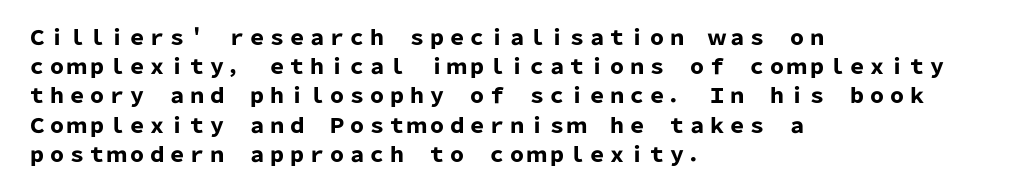
Q: Is the text bold? A: Yes.
Q: Is the text italic (slanted)? A: No, it is upright.
Q: Is the text underlined? A: No.
Q: How is the paragraph aligned? A: Left-aligned.
Q: Is the spacing between letters normal or unusually wide? A: Normal.
Q: Is the spacing between lines tight, normal or loose? A: Normal.
